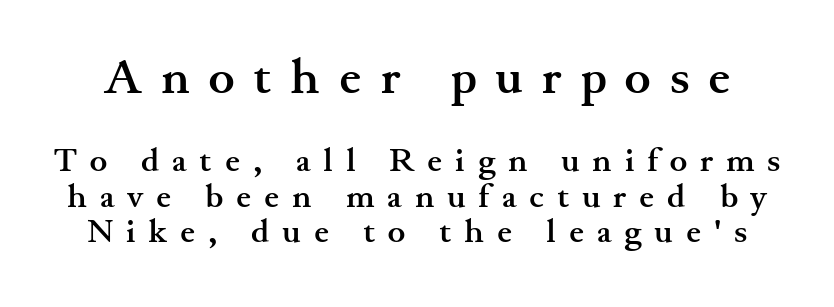
The image shows 49 px semibold, wide serif type, upright; set tight line spacing (1.08x), unusually wide letter spacing (+0.39 em), not underlined; the first (top) block is 1.48x larger; medium stroke contrast and a small x-height.
